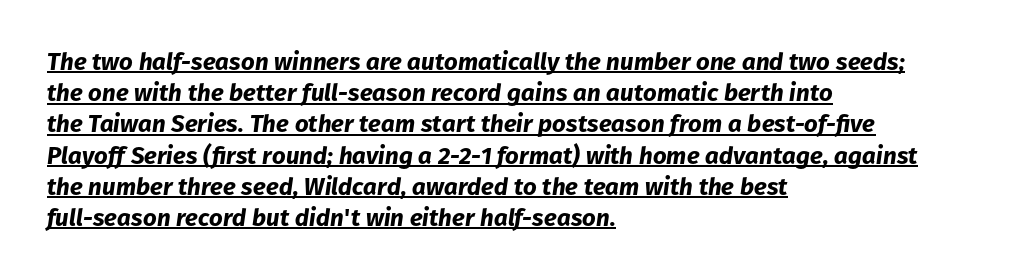
Set as a true bold cut, around the 700 mark. The passage shown stacks its lines at a standard gap. The tracking reads as untouched default to a designer's eye. A classic flush-left, rag-right setting is used for this passage. This sample carries an underscore along the baseline area.
